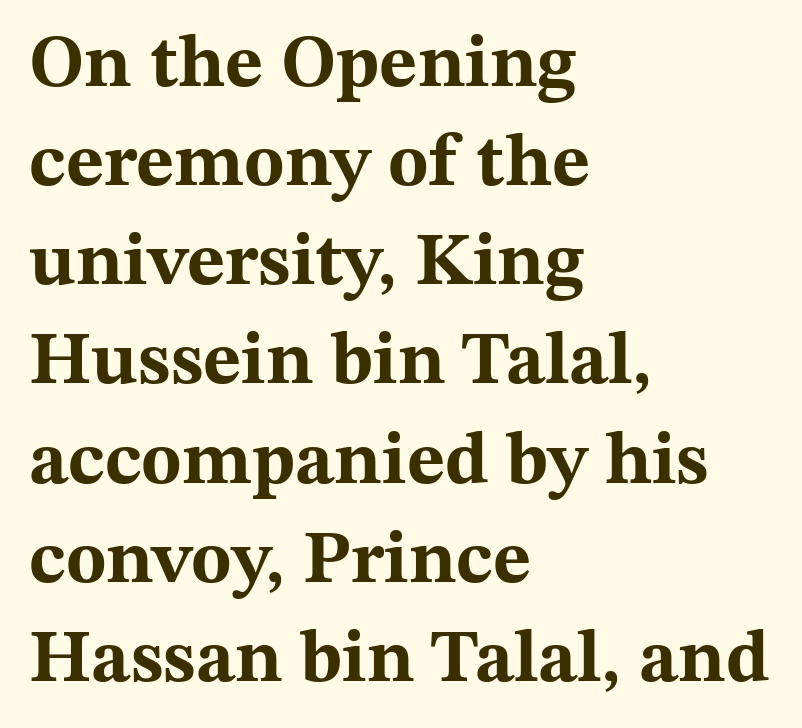
The image shows 74 px bold, wide serif type, upright; set left-aligned, normal line spacing (1.34x), normal letter spacing, not underlined; medium stroke contrast and a medium x-height.
